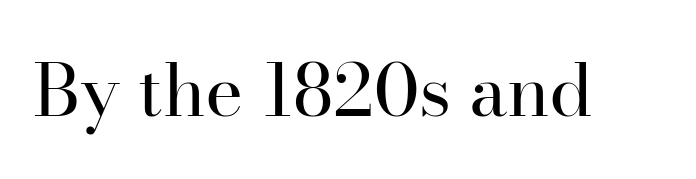
Is the type heavy? It reads as light-to-regular instead. The letters advance in unequal steps, a hallmark of proportional type. Little horizontal feet cap the strokes, marking this as serif type. Any mark beneath the type? The region is blank.
